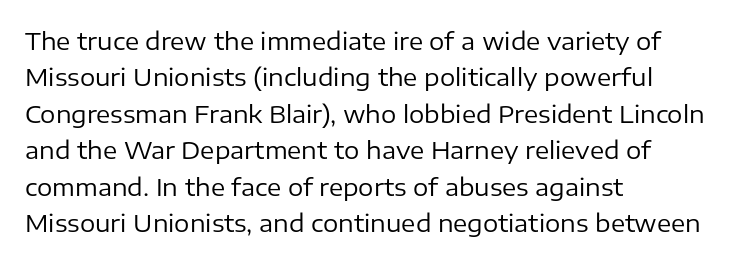
Q: Is the text bold? A: No.
Q: Is the text italic (slanted)? A: No, it is upright.
Q: Is the text underlined? A: No.
Q: How is the paragraph aligned? A: Left-aligned.
Q: Is the spacing between letters normal or unusually wide? A: Normal.
Q: Is the spacing between lines tight, normal or loose? A: Normal.
